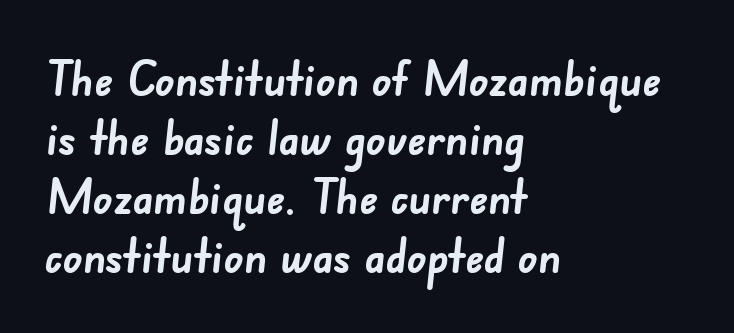
The area under the type is left untouched. This is sans-serif lettering, the kind often seen on screens and signage. Think of a printed novel: that variable character pitch is what you see here. The rendering uses a bold face; every stroke is thick and dark. Leftover space on each line is placed entirely after the last word. Each word holds together tightly as a unit, with standard inter-letter gaps.
